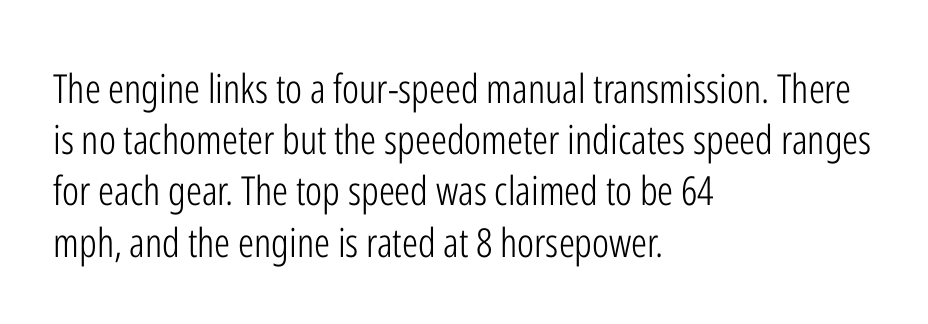
Q: Is the text bold? A: No.
Q: Is the text italic (slanted)? A: No, it is upright.
Q: Is the typeface a serif or a sans-serif typeface? A: Sans-serif.
Q: Is the text underlined? A: No.
Q: How is the paragraph aligned? A: Left-aligned.
Q: Is the spacing between letters normal or unusually wide? A: Normal.
Q: Is the spacing between lines tight, normal or loose? A: Normal.
Q: Width (condensed, normal, or wide)? A: Condensed.
Q: Stroke contrast? A: Low.
Q: x-height? A: Medium.
Q: Monospaced? A: No.
